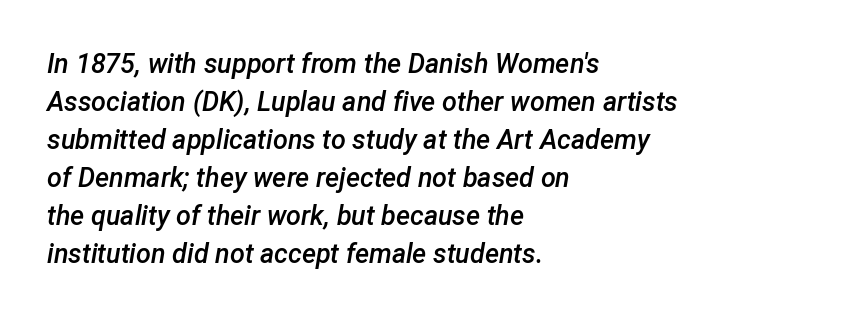
The typography opts for an oblique posture over an upright one. Which margin do the lines hug? The left one — the right edge is uneven. Compared with typical paragraphs, the rows here are spaced about the same. The letters are semibold — heavier than regular but short of a full bold. Has an underline been added? It has not.
